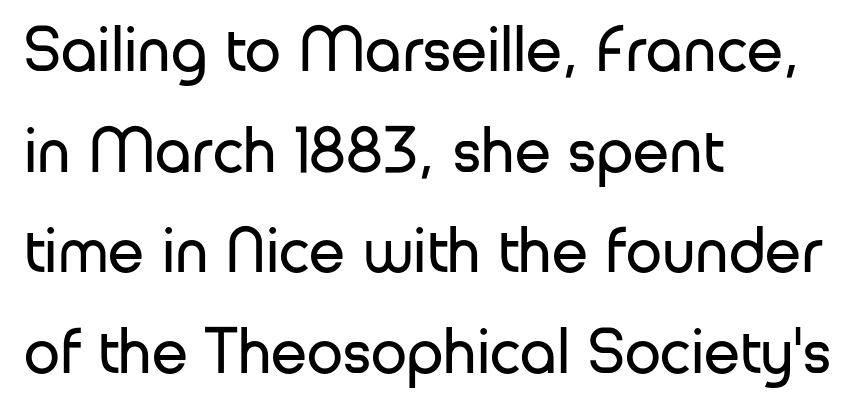
{"serif": "no", "italic": "no", "bold": "no", "weight": "regular", "width": "normal", "stroke_contrast": "low", "x_height": "medium", "monospaced": "no", "underline": "no", "align": "left", "line_spacing": "normal", "line_spacing_ratio": 1.55, "letter_spacing": "normal", "letter_spacing_em": 0.0, "glyph_px": 65}
